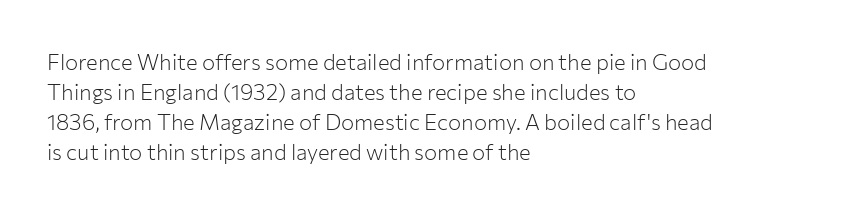
The image shows 22 px text type, upright; set left-aligned, normal line spacing (1.37x), normal letter spacing, not underlined.
